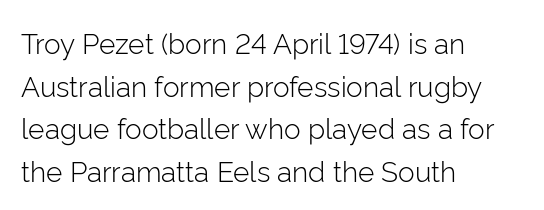
The image shows 28 px light sans-serif type, upright; set left-aligned, normal line spacing (1.52x), normal letter spacing, not underlined; low stroke contrast and a medium x-height.
